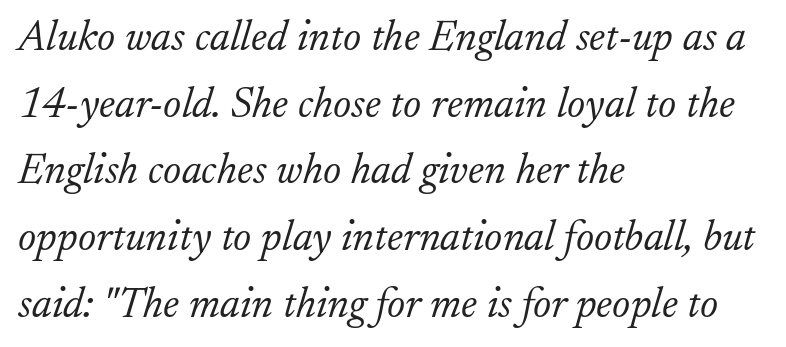
The image shows 43 px light serif type, italic (leaning right); set left-aligned, normal line spacing (1.55x), normal letter spacing, not underlined; low stroke contrast and a small x-height.
